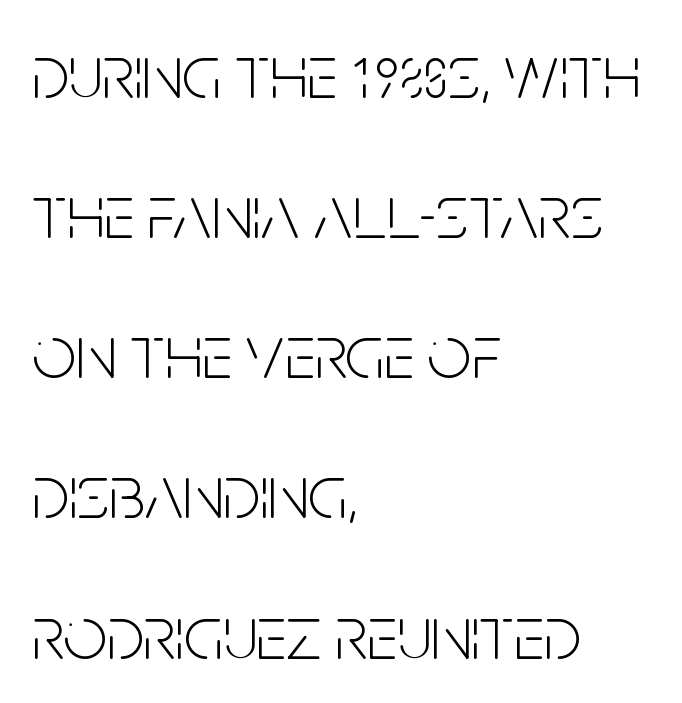
Q: Is the text bold? A: No.
Q: Is the text italic (slanted)? A: No, it is upright.
Q: Is the typeface a serif or a sans-serif typeface? A: Sans-serif.
Q: Is the text underlined? A: No.
Q: How is the paragraph aligned? A: Left-aligned.
Q: Is the spacing between letters normal or unusually wide? A: Normal.
Q: Width (condensed, normal, or wide)? A: Condensed.
Q: Stroke contrast? A: Low.
Q: x-height? A: Large.
Q: Monospaced? A: No.
